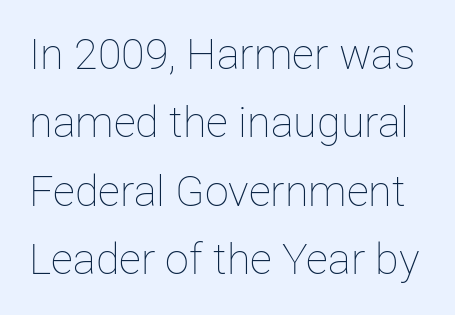
Words float on clear page, feet unadorned. Posture: upright roman. Stroke mass is kept to a normal reading level or below. Each letter keeps its own natural width here, so spacing adapts to shape. Successive baselines arrive at the customary interval.
